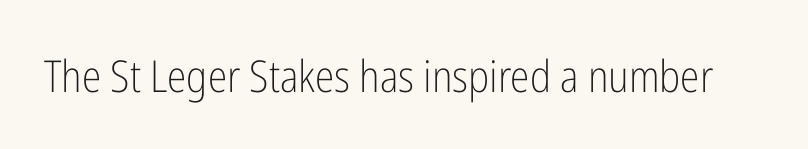
These lines are rendered in a variable-pitch font. How are the letters spaced? Ordinarily, with no added tracking. The font's upright variant was chosen for this text. The letters look calm and open, with moderate or lighter stems. Only glyphs here, with clear space below each row. In terms of letterform style, serifs are entirely absent.
